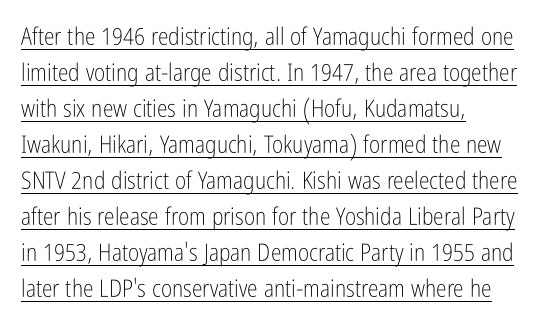
The image shows 24 px text type, upright; set left-aligned, normal line spacing (1.5x), normal letter spacing, underlined.
